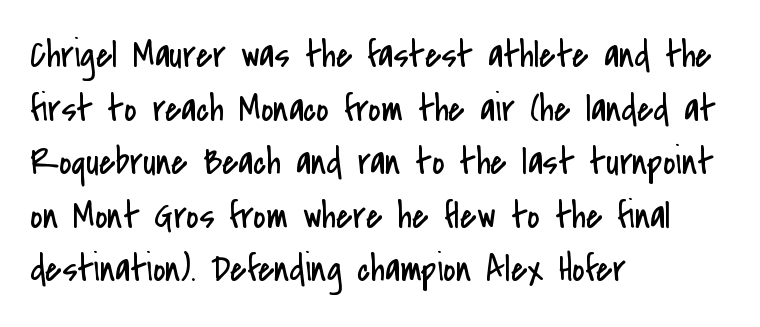
{"serif": "no", "italic": "no", "bold": "no", "weight": "regular", "width": "condensed", "stroke_contrast": "low", "x_height": "small", "monospaced": "no", "underline": "no", "align": "left", "line_spacing": "normal", "line_spacing_ratio": 1.41, "letter_spacing": "normal", "letter_spacing_em": 0.0, "glyph_px": 38}
